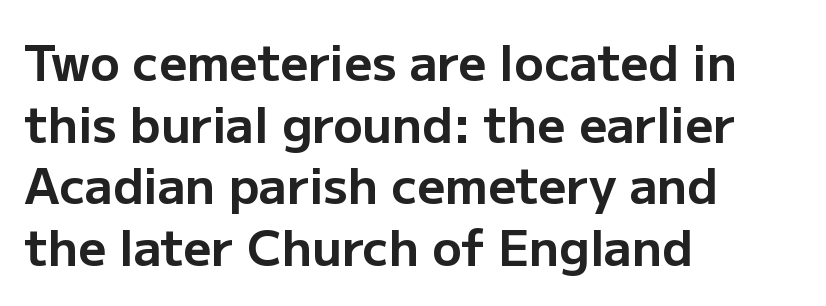
Typeset ragged right — the left edge is the straight one. Letter spacing: default. Reading down the column, the eye jumps a familiar distance to each next line. Note the varied advance widths — an 'i' is clearly narrower than an 'm'.
